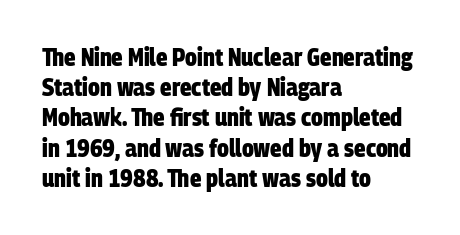
A dark, heavy texture on the line: the type is bold. Compared with typical paragraphs, the rows here are spaced about the same. Visually the block forms a straight wall on the left and a jagged coastline on the right. Descenders hang freely into open space. These lines keep a tight, regular rhythm from letter to letter.
